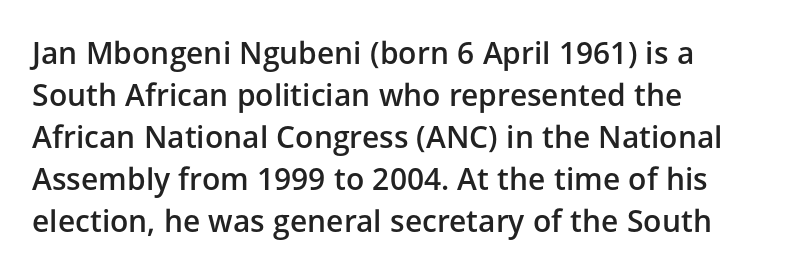
{"serif": "no", "italic": "no", "bold": "semi", "weight": "semibold", "width": "normal", "stroke_contrast": "low", "x_height": "medium", "monospaced": "no", "underline": "no", "align": "left", "line_spacing": "normal", "line_spacing_ratio": 1.4, "letter_spacing": "normal", "letter_spacing_em": 0.0, "glyph_px": 30}
